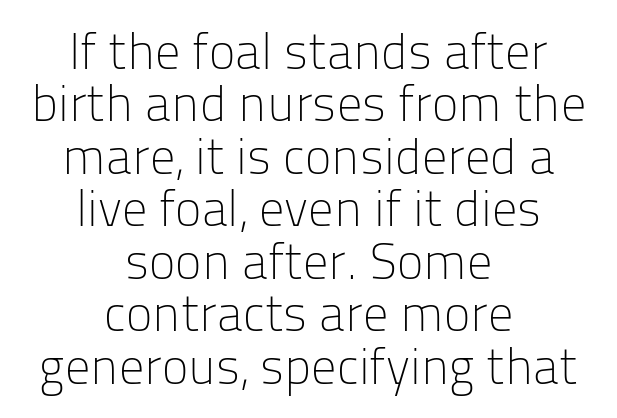
Q: Is the text bold? A: No.
Q: Is the text italic (slanted)? A: No, it is upright.
Q: Is the typeface a serif or a sans-serif typeface? A: Sans-serif.
Q: Is the text underlined? A: No.
Q: How is the paragraph aligned? A: Centered.
Q: Is the spacing between letters normal or unusually wide? A: Normal.
Q: Is the spacing between lines tight, normal or loose? A: Tight.
Q: Width (condensed, normal, or wide)? A: Normal.
Q: Stroke contrast? A: Low.
Q: x-height? A: Medium.
Q: Monospaced? A: No.
